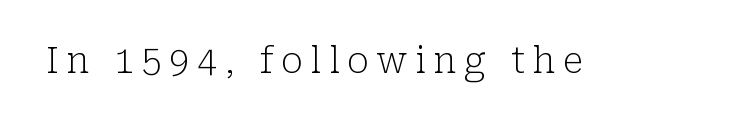
The image shows 36 px light serif type, upright; set unusually wide letter spacing (+0.21 em), not underlined; low stroke contrast and a medium x-height.
